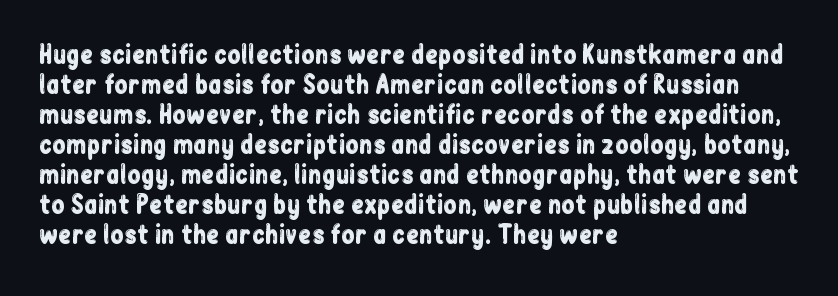
The image shows 24 px text type, upright; set left-aligned, normal line spacing (1.25x), normal letter spacing, not underlined.
